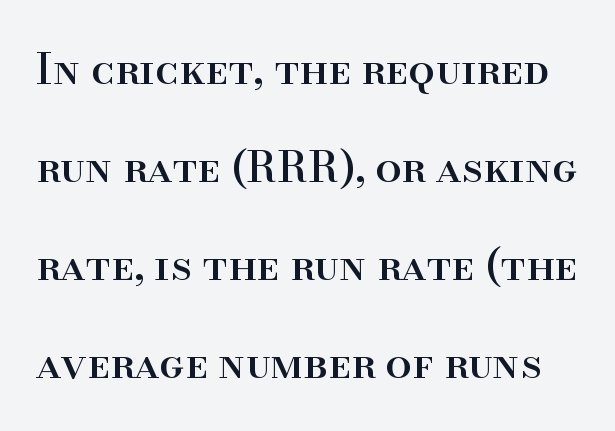
This sample trades compactness for vertical openness between lines. Letter spacing: default. Looks like regular typesetting: each glyph gets only the width it needs. Decoration check: the copy has no underline. Serifs: yes, visible at the terminals of the letterforms.
